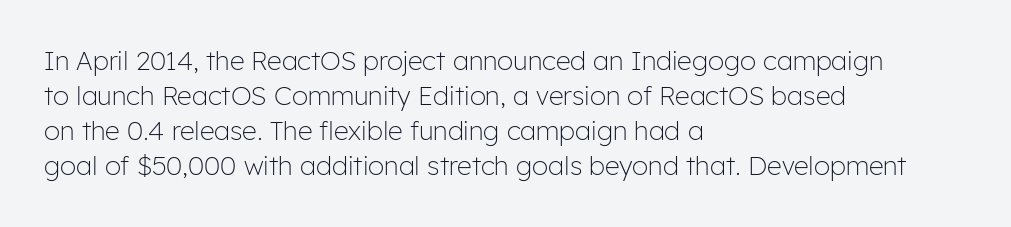
How are the letters spaced? Ordinarily, with no added tracking. Has an underline been added? It has not. Honestly, the row spacing looks completely unremarkable. The font is comparable to plain body text, perhaps lighter. Visually the block forms a straight wall on the left and a jagged coastline on the right.
